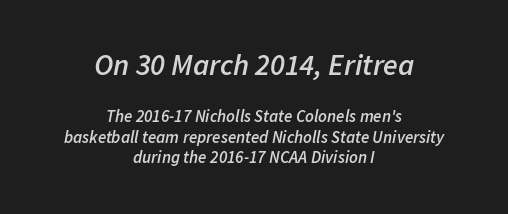
Rendered with sloped, italic letterforms. Standard letterfit; no display-style spreading of the glyphs. Rule under the text: the space is simply empty. The letters advance in unequal steps, a hallmark of proportional type. The initial chunk of copy outweighs the following chunk in type size.
